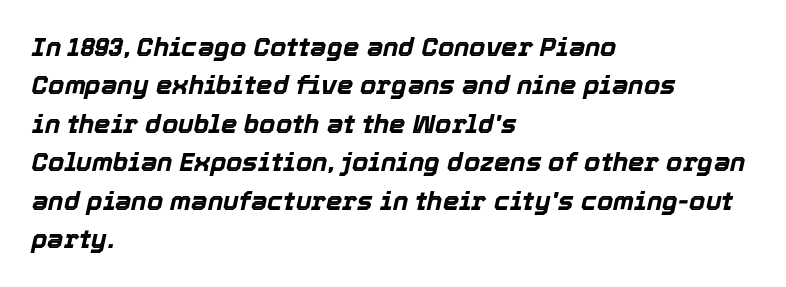
{"italic": "yes", "lean": "right", "slant_degrees": 12, "bold": "yes", "underline": "no", "align": "left", "line_spacing": "normal", "line_spacing_ratio": 1.48, "letter_spacing": "normal", "letter_spacing_em": 0.0, "glyph_px": 26}
